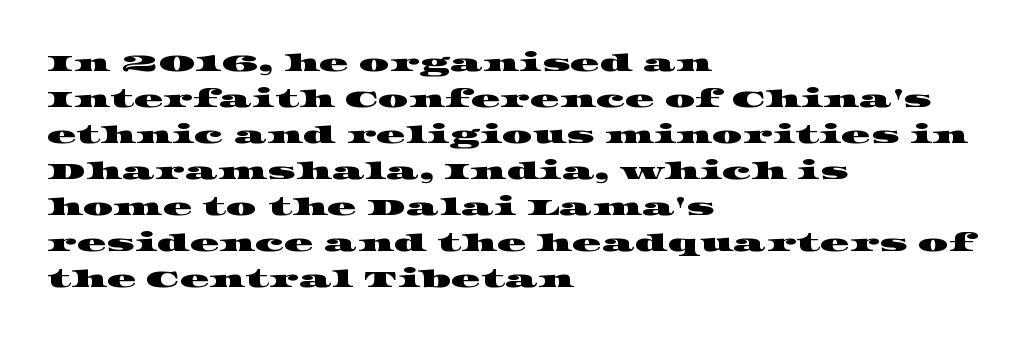
The image shows 24 px text type; set left-aligned, normal line spacing (1.5x), normal letter spacing, not underlined.
